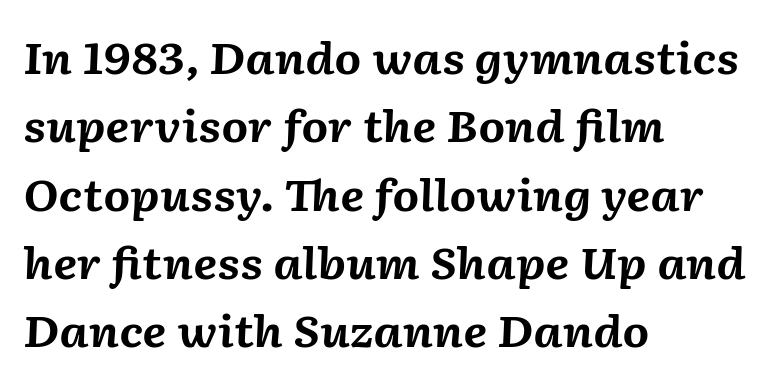
{"italic": "yes", "lean": "right", "slant_degrees": 2, "bold": "yes", "weight": "bold", "width": "normal", "stroke_contrast": "medium", "x_height": "medium", "monospaced": "no", "underline": "no", "align": "left", "line_spacing": "normal", "line_spacing_ratio": 1.59, "letter_spacing": "normal", "letter_spacing_em": 0.0, "glyph_px": 43}
